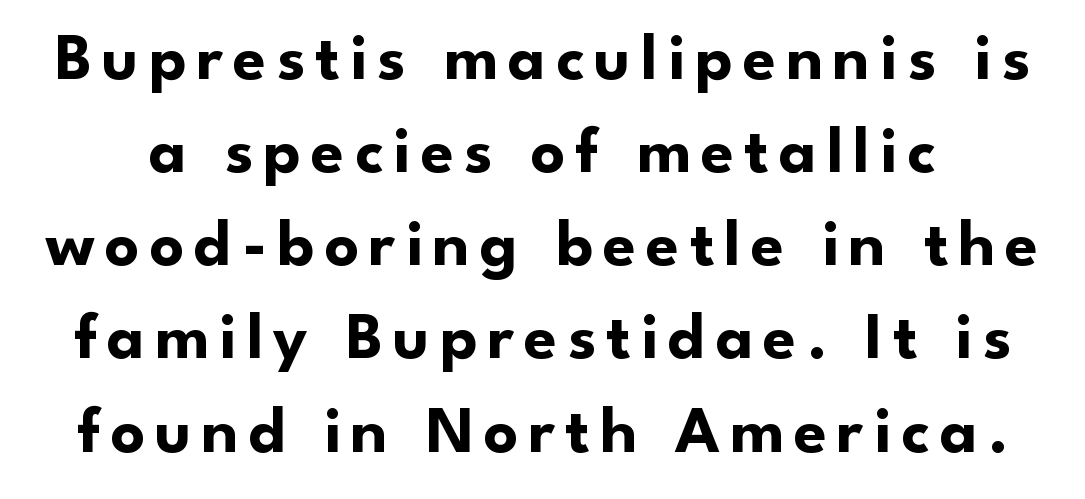
Q: Is the text bold? A: Yes.
Q: Is the text italic (slanted)? A: No, it is upright.
Q: Is the typeface a serif or a sans-serif typeface? A: Sans-serif.
Q: Is the text underlined? A: No.
Q: Is the spacing between lines tight, normal or loose? A: Normal.
Q: Width (condensed, normal, or wide)? A: Normal.
Q: Stroke contrast? A: Low.
Q: x-height? A: Small.
Q: Monospaced? A: No.
